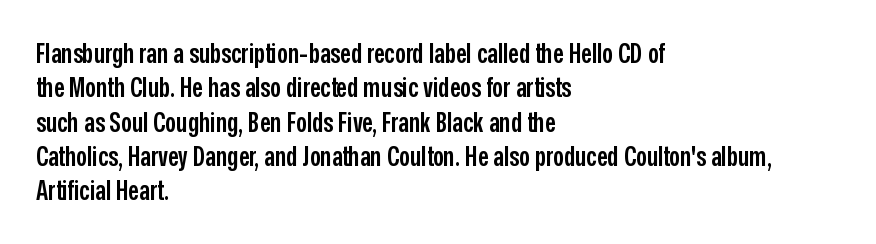
{"italic": "no", "bold": "semi", "underline": "no", "align": "left", "line_spacing": "normal", "line_spacing_ratio": 1.27, "letter_spacing": "normal", "letter_spacing_em": 0.0, "glyph_px": 27}
